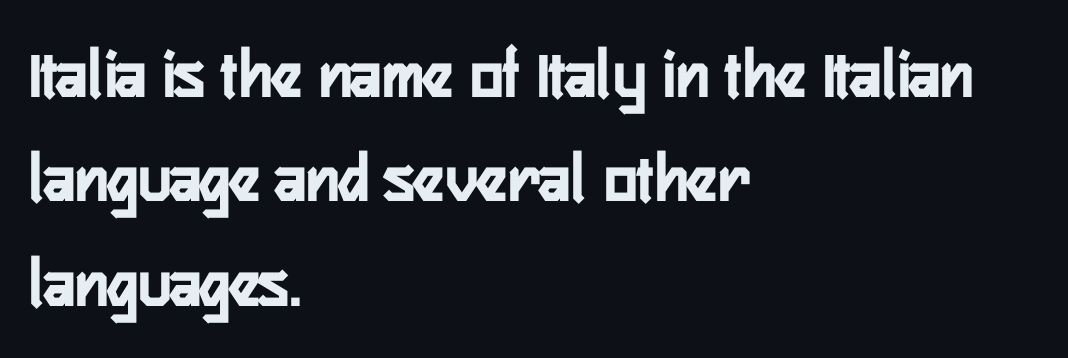
Each new line begins a customary step beneath the previous one. Which margin do the lines hug? The left one — the right edge is uneven. These lines were composed using upright roman letters. Standard letterfit; no display-style spreading of the glyphs. The rendering shows plain stroke endings on the letterforms — a sans-serif design.
